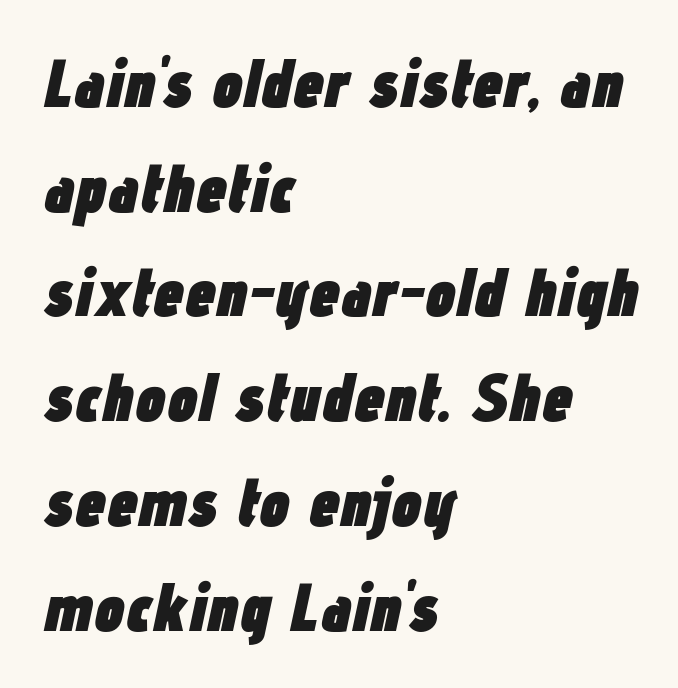
{"italic": "yes", "lean": "right", "slant_degrees": 12, "bold": "yes", "weight": "heavy", "width": "condensed", "stroke_contrast": "low", "x_height": "medium", "monospaced": "no", "underline": "no", "align": "left", "line_spacing": "normal", "line_spacing_ratio": 1.54, "letter_spacing": "normal", "letter_spacing_em": 0.0, "glyph_px": 68}
